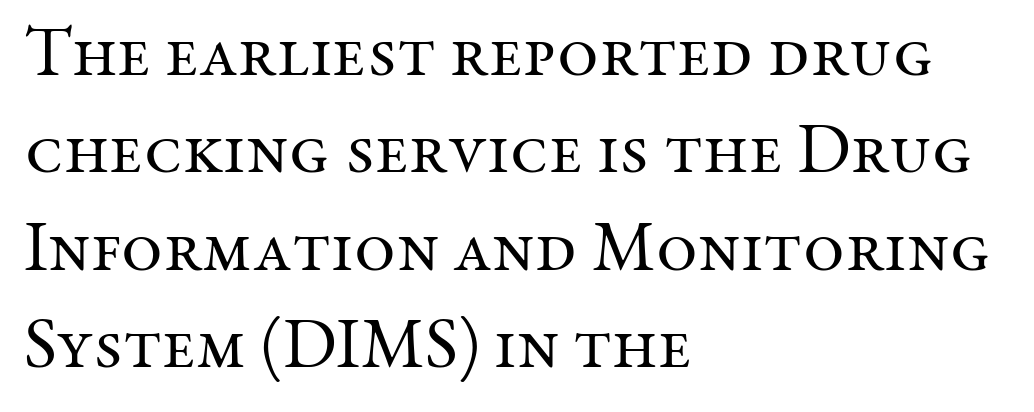
{"serif": "yes", "italic": "no", "bold": "no", "weight": "regular", "width": "normal", "stroke_contrast": "medium", "x_height": "medium", "monospaced": "no", "underline": "no", "align": "left", "line_spacing": "normal", "line_spacing_ratio": 1.37, "letter_spacing": "normal", "letter_spacing_em": 0.0, "glyph_px": 71}
